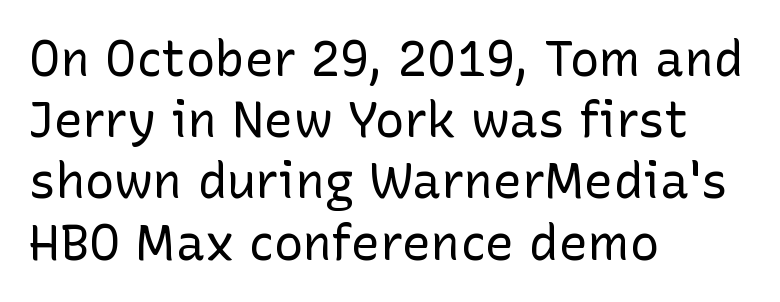
Q: Is the text bold? A: No.
Q: Is the text italic (slanted)? A: No, it is upright.
Q: Is the typeface a serif or a sans-serif typeface? A: Sans-serif.
Q: Is the text underlined? A: No.
Q: How is the paragraph aligned? A: Left-aligned.
Q: Is the spacing between letters normal or unusually wide? A: Normal.
Q: Is the spacing between lines tight, normal or loose? A: Normal.
Q: Width (condensed, normal, or wide)? A: Normal.
Q: Stroke contrast? A: Low.
Q: x-height? A: Medium.
Q: Monospaced? A: No.
